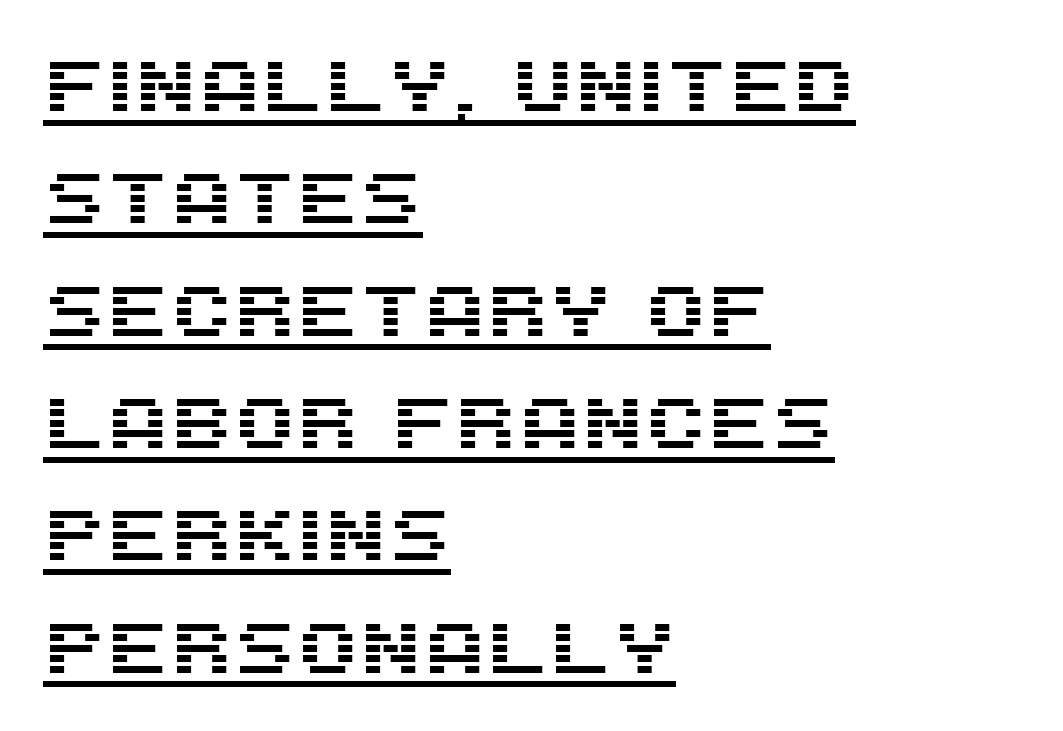
The image shows 72 px sans-serif type, upright; set left-aligned, normal line spacing (1.56x), normal letter spacing, underlined; medium stroke contrast and a large x-height.
